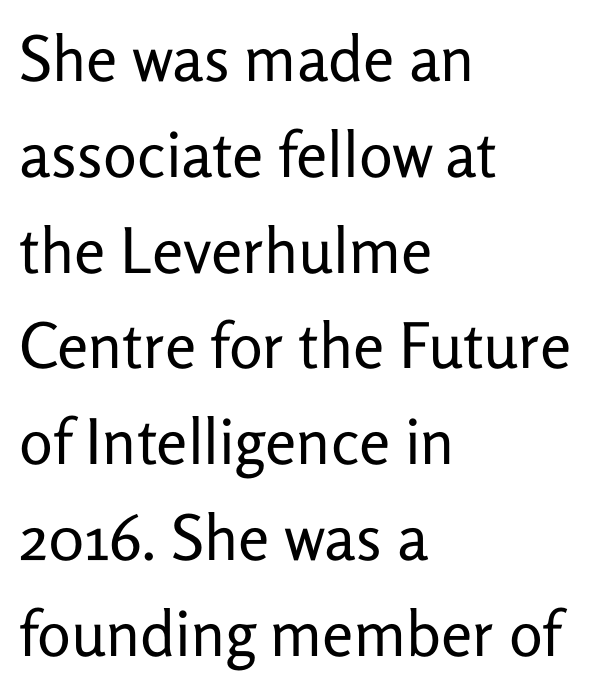
{"serif": "no", "italic": "no", "bold": "no", "weight": "regular", "width": "normal", "stroke_contrast": "low", "x_height": "medium", "monospaced": "no", "underline": "no", "align": "left", "line_spacing": "normal", "line_spacing_ratio": 1.52, "letter_spacing": "normal", "letter_spacing_em": 0.0, "glyph_px": 63}
